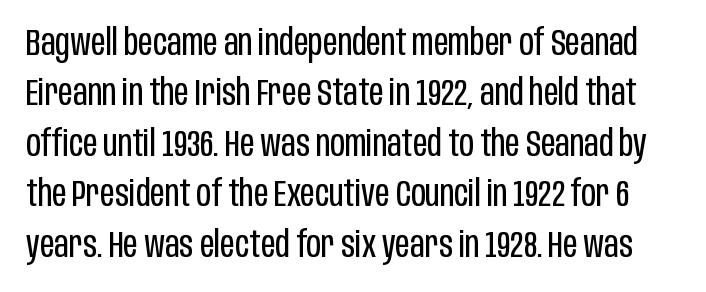
You could not count columns in this text — the font is proportionally spaced. Descender tails drop into unmarked territory. A typesetter would call this leading conventional body-copy spacing. Classification — sans serif.
